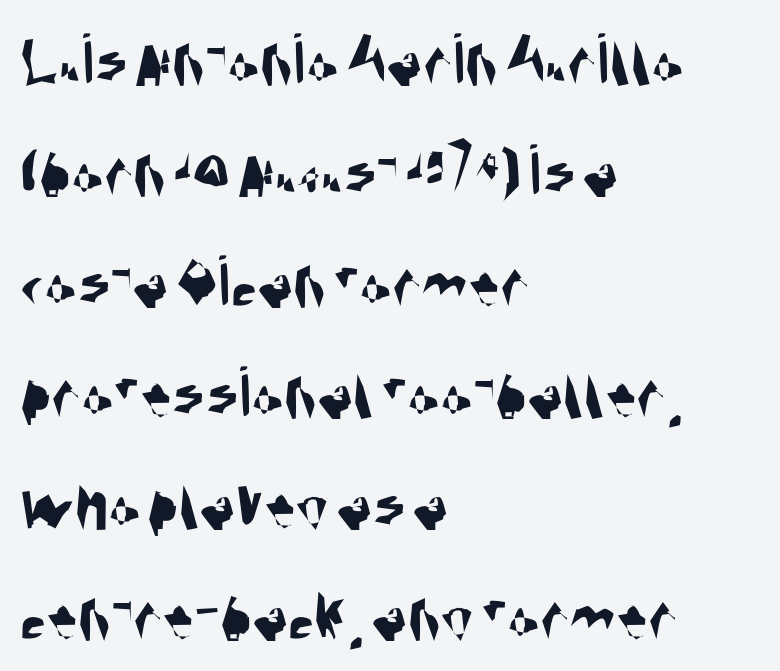
{"serif": "no", "width": "condensed", "stroke_contrast": "medium", "x_height": "large", "monospaced": "no", "underline": "no", "align": "left", "line_spacing": "normal", "line_spacing_ratio": 1.48, "letter_spacing": "normal", "letter_spacing_em": 0.0, "glyph_px": 75}
